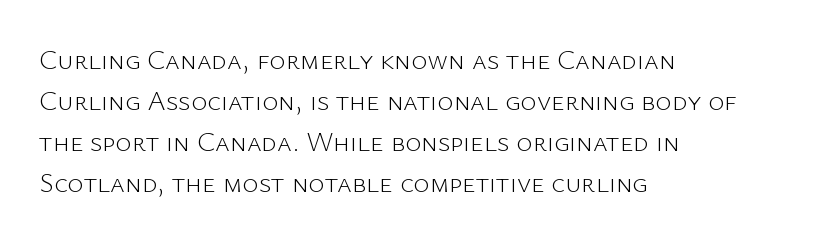
The image shows 28 px light sans-serif type, upright; set left-aligned, normal line spacing (1.47x), normal letter spacing, not underlined; low stroke contrast and a medium x-height.
